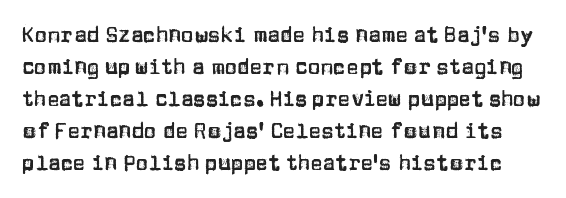
Q: Is the text italic (slanted)? A: No, it is upright.
Q: Is the text underlined? A: No.
Q: Is the spacing between letters normal or unusually wide? A: Normal.
Q: Is the spacing between lines tight, normal or loose? A: Normal.
